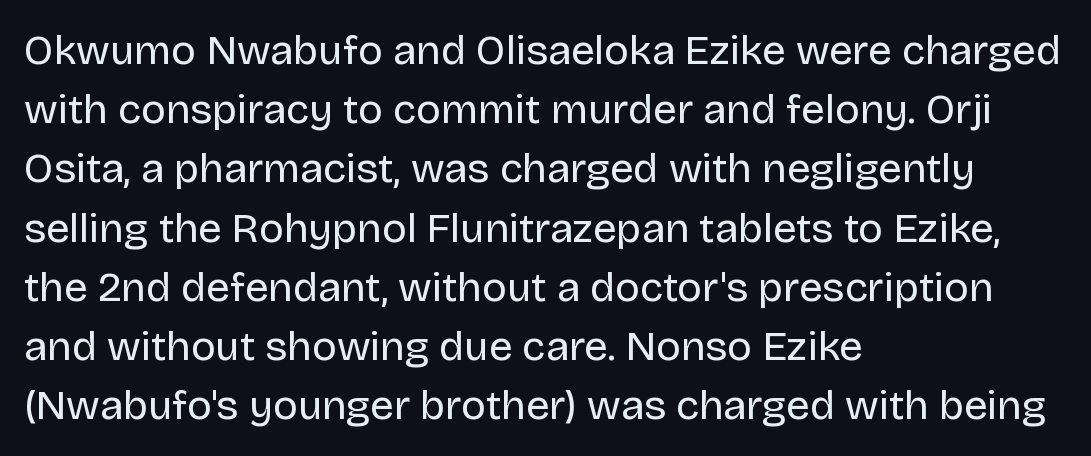
The image shows 42 px regular-weight sans-serif type, upright; set left-aligned, normal line spacing (1.41x), normal letter spacing, not underlined; low stroke contrast and a large x-height.
